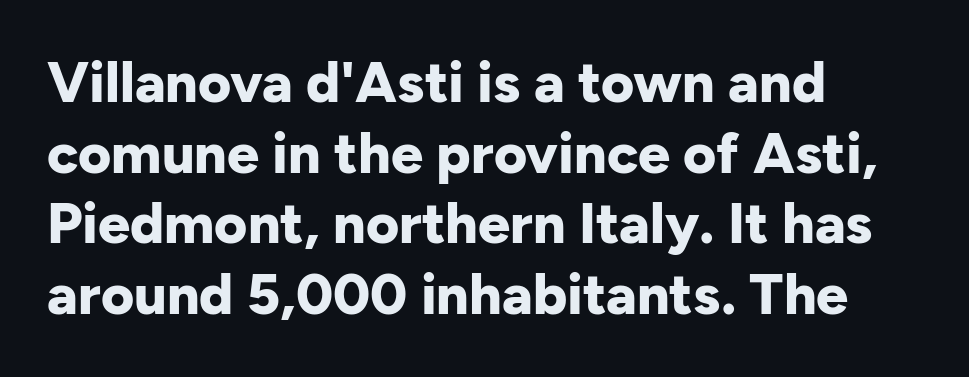
{"serif": "no", "italic": "no", "bold": "yes", "weight": "bold", "width": "normal", "stroke_contrast": "low", "x_height": "medium", "monospaced": "no", "underline": "no", "align": "left", "line_spacing_ratio": 1.24, "letter_spacing": "normal", "letter_spacing_em": 0.0, "glyph_px": 57}
